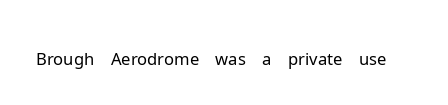
{"serif": "no", "italic": "no", "bold": "no", "weight": "light", "width": "normal", "stroke_contrast": "low", "x_height": "medium", "monospaced": "no", "underline": "no", "letter_spacing": "normal", "letter_spacing_em": 0.0, "glyph_px": 34}
